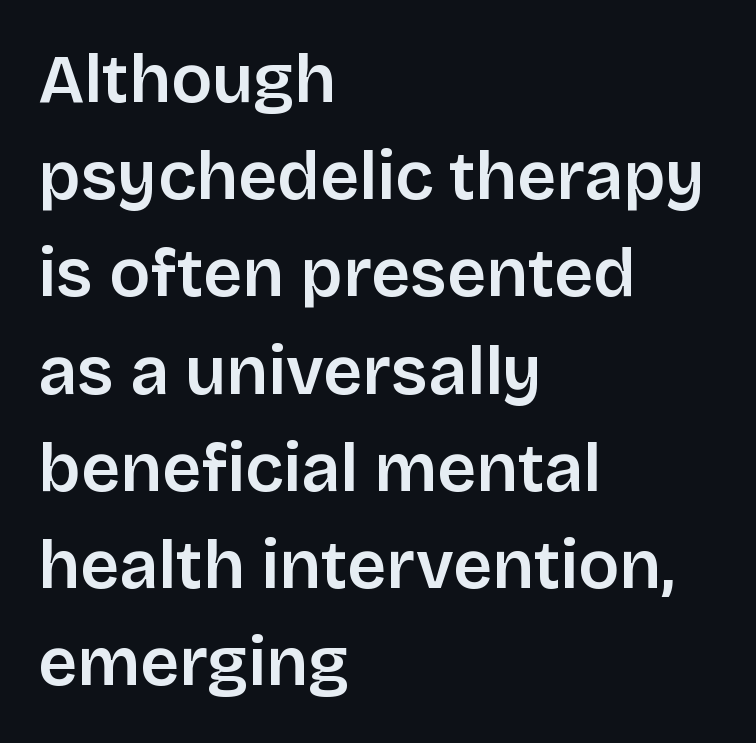
{"serif": "no", "italic": "no", "bold": "semi", "weight": "semibold", "width": "normal", "stroke_contrast": "low", "x_height": "large", "monospaced": "no", "underline": "no", "align": "left", "line_spacing": "normal", "line_spacing_ratio": 1.43, "letter_spacing": "normal", "letter_spacing_em": 0.0, "glyph_px": 68}
